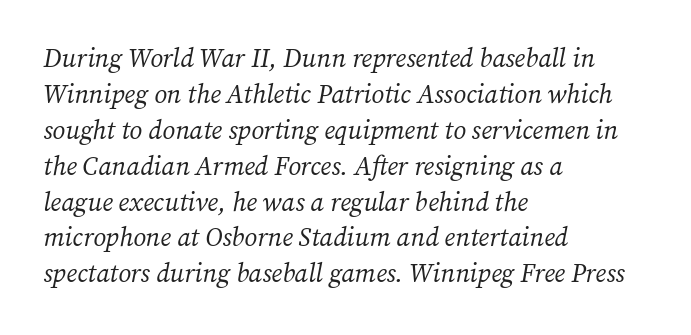
Caption: standard tracking, unaltered. The lettering tilts uniformly, giving the passage an italic look. All the whitespace from short lines collects on the right. Each stroke keeps to a modest, everyday thickness or less.
